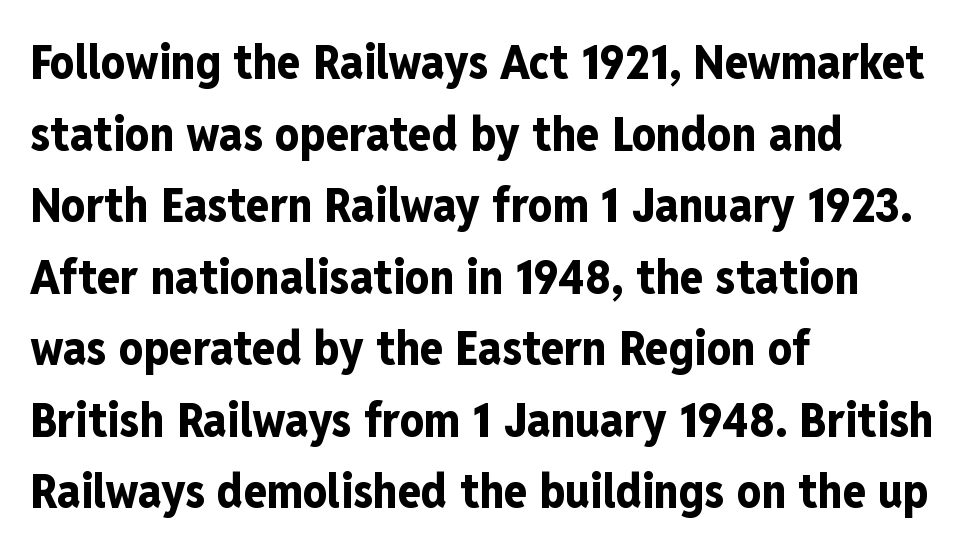
Q: Is the text bold? A: Yes.
Q: Is the text italic (slanted)? A: No, it is upright.
Q: Is the typeface a serif or a sans-serif typeface? A: Sans-serif.
Q: Is the text underlined? A: No.
Q: How is the paragraph aligned? A: Left-aligned.
Q: Is the spacing between letters normal or unusually wide? A: Normal.
Q: Is the spacing between lines tight, normal or loose? A: Normal.
Q: Width (condensed, normal, or wide)? A: Condensed.
Q: Stroke contrast? A: Low.
Q: x-height? A: Medium.
Q: Monospaced? A: No.
